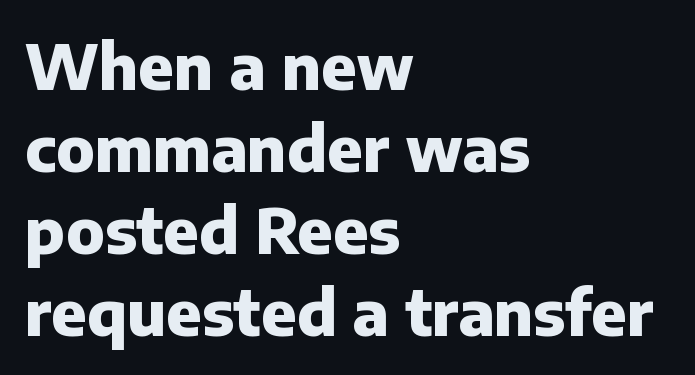
The ragged edge is on the right, which tells us the setting is flush left. Does the weight exceed regular? Yes, all the way to bold. The face used here is proportionally spaced, like ordinary book or web type. Notice how descenders clear the ascenders below comfortably — that's standard leading. Tall strokes in this sample are plumb rather than angled. Has an underline been added? It has not.
